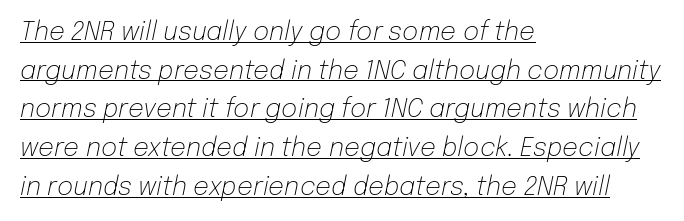
Q: Is the text bold? A: No.
Q: Is the text italic (slanted)? A: Yes, it leans right by about 12 degrees.
Q: Is the text underlined? A: Yes.
Q: How is the paragraph aligned? A: Left-aligned.
Q: Is the spacing between letters normal or unusually wide? A: Normal.
Q: Is the spacing between lines tight, normal or loose? A: Normal.
